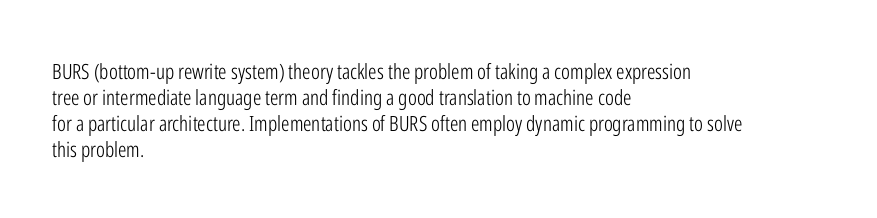
Q: Is the text bold? A: No.
Q: Is the text italic (slanted)? A: No, it is upright.
Q: Is the text underlined? A: No.
Q: How is the paragraph aligned? A: Left-aligned.
Q: Is the spacing between letters normal or unusually wide? A: Normal.
